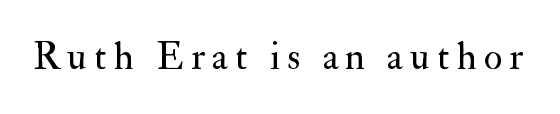
{"serif": "yes", "italic": "no", "bold": "no", "weight": "regular", "width": "normal", "stroke_contrast": "medium", "x_height": "small", "monospaced": "no", "underline": "no", "glyph_px": 38}
